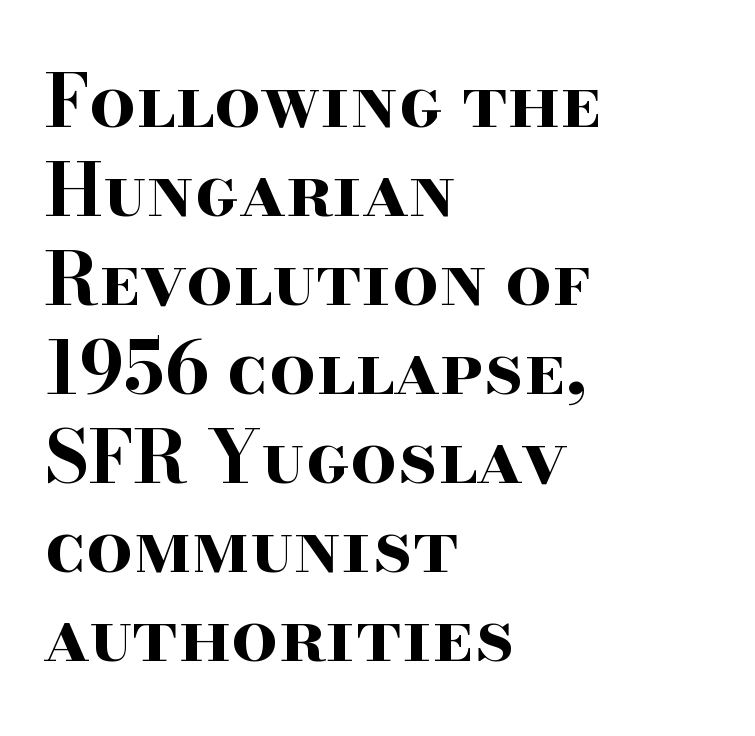
The image shows 73 px bold, wide serif type, upright; set left-aligned, line spacing 1.22x, normal letter spacing, not underlined; high stroke contrast and a small x-height.
